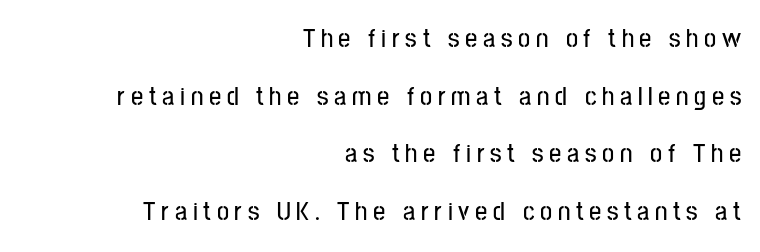
Q: Is the text italic (slanted)? A: No, it is upright.
Q: Is the text underlined? A: No.
Q: How is the paragraph aligned? A: Right-aligned.
Q: Is the spacing between letters normal or unusually wide? A: Unusually wide.
Q: Is the spacing between lines tight, normal or loose? A: Loose.
